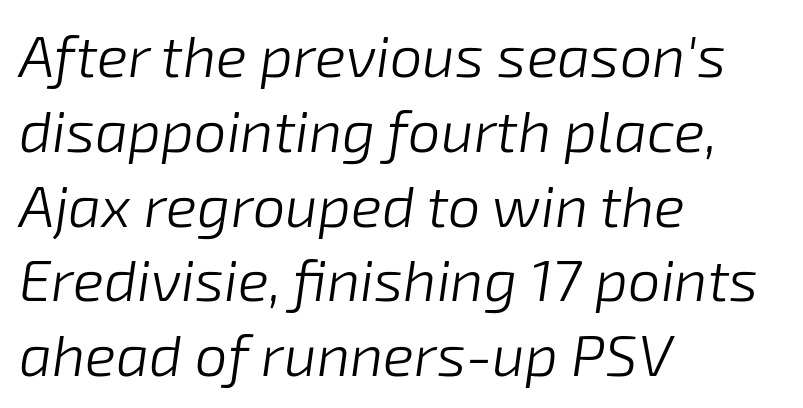
The image shows 58 px light type, italic (leaning right); set left-aligned, normal line spacing (1.29x), normal letter spacing, not underlined; low stroke contrast and a medium x-height.
